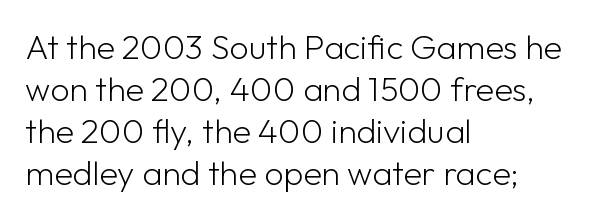
The image shows 34 px light sans-serif type, upright; set left-aligned, line spacing 1.24x, normal letter spacing, not underlined; low stroke contrast and a medium x-height.
